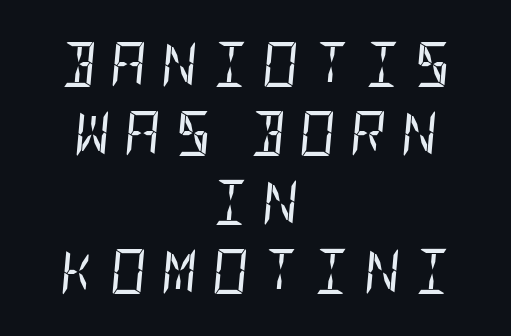
The image shows 45 px regular-weight, condensed type, italic (leaning right); set centered, normal line spacing (1.53x), unusually wide letter spacing (+0.31 em), not underlined; low stroke contrast and a large x-height.
